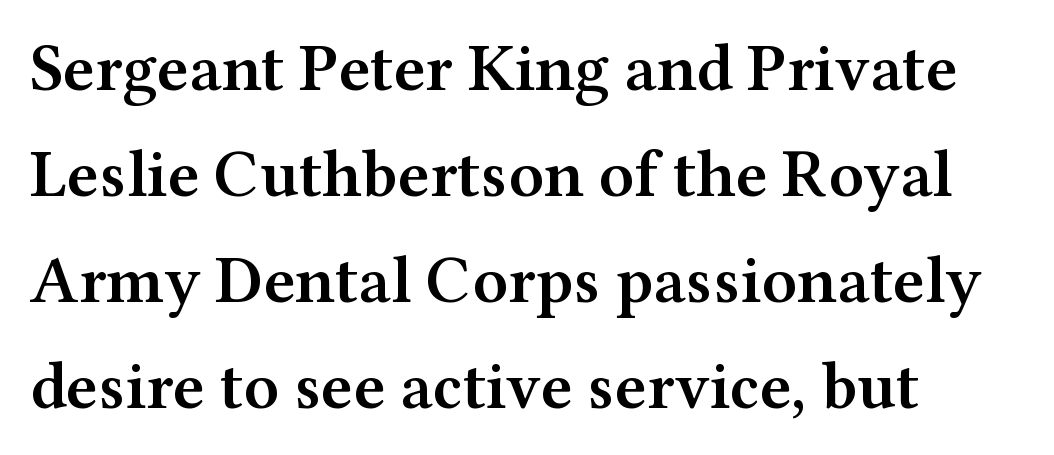
The image shows 67 px semibold, wide serif type, upright; set left-aligned, normal line spacing (1.58x), normal letter spacing, not underlined; medium stroke contrast and a medium x-height.
